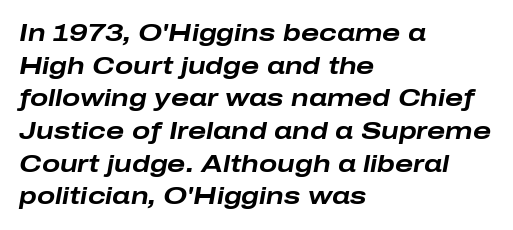
Q: Is the text bold? A: Yes.
Q: Is the text italic (slanted)? A: Yes, it leans right by about 10 degrees.
Q: Is the text underlined? A: No.
Q: How is the paragraph aligned? A: Left-aligned.
Q: Is the spacing between letters normal or unusually wide? A: Normal.
Q: Is the spacing between lines tight, normal or loose? A: Normal.
